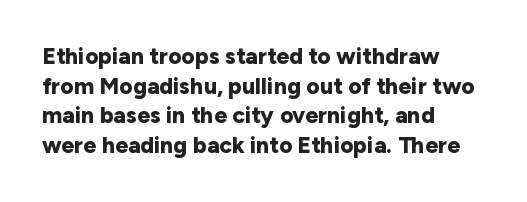
{"italic": "no", "bold": "yes", "underline": "no", "align": "left", "line_spacing": "normal", "line_spacing_ratio": 1.29, "letter_spacing": "normal", "letter_spacing_em": 0.0, "glyph_px": 23}
